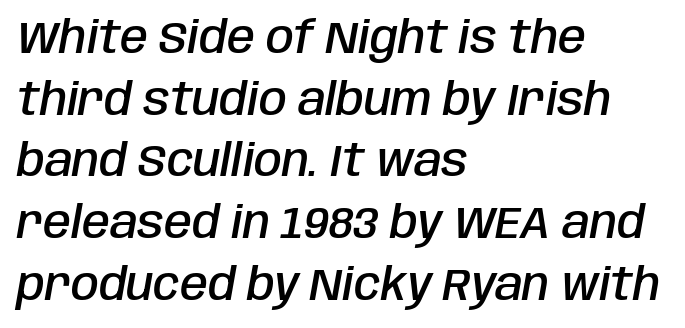
The image shows 45 px semibold, condensed type, italic (leaning right); set left-aligned, normal line spacing (1.37x), normal letter spacing, not underlined; low stroke contrast and a large x-height.
